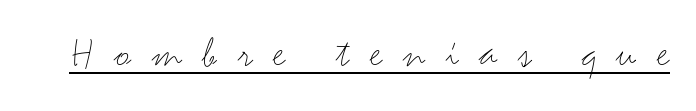
Q: Is the text bold? A: No.
Q: Is the text italic (slanted)? A: Yes.
Q: Is the typeface a serif or a sans-serif typeface? A: Sans-serif.
Q: Is the text underlined? A: Yes.
Q: Is the spacing between letters normal or unusually wide? A: Unusually wide.
Q: Width (condensed, normal, or wide)? A: Wide.
Q: Stroke contrast? A: Medium.
Q: x-height? A: Small.
Q: Monospaced? A: No.
